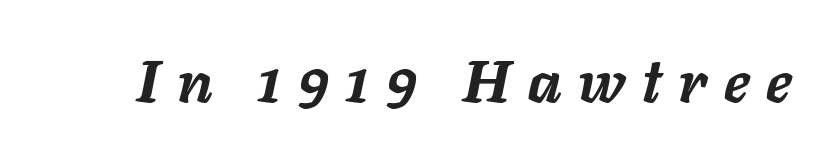
Q: Is the text bold? A: Yes.
Q: Is the text italic (slanted)? A: Yes, it leans right by about 11 degrees.
Q: Is the text underlined? A: No.
Q: Is the spacing between letters normal or unusually wide? A: Unusually wide.
Q: Width (condensed, normal, or wide)? A: Normal.
Q: Stroke contrast? A: Low.
Q: x-height? A: Medium.
Q: Monospaced? A: No.
